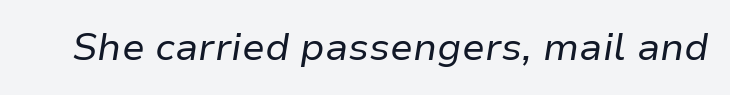
Would a proofreader flag this as italicized? Yes. The typesetting does not lean heavy: it is not bold. You could not count columns in this text — the font is proportionally spaced. You could call the tracking neutral — neither tight nor loose.
